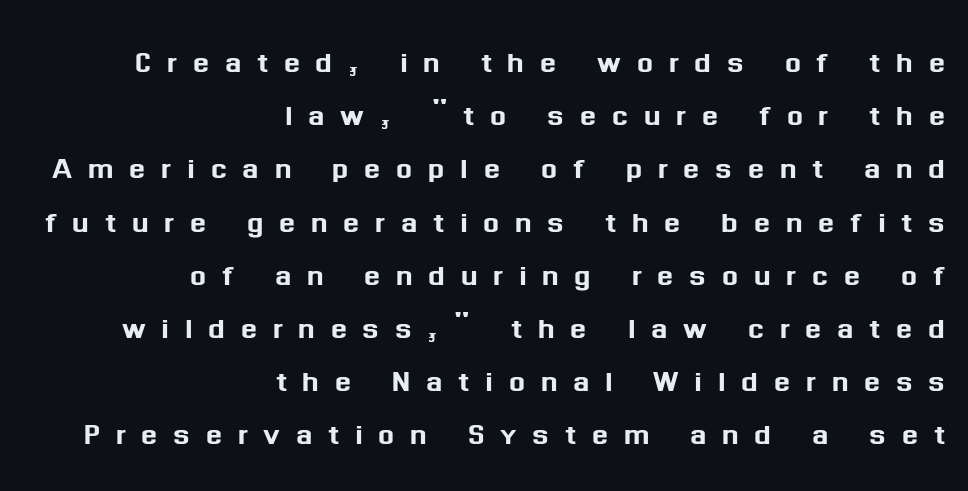
The image shows 38 px sans-serif type, upright; set right-aligned, normal line spacing (1.4x), unusually wide letter spacing (+0.41 em), not underlined; medium stroke contrast and a medium x-height.
